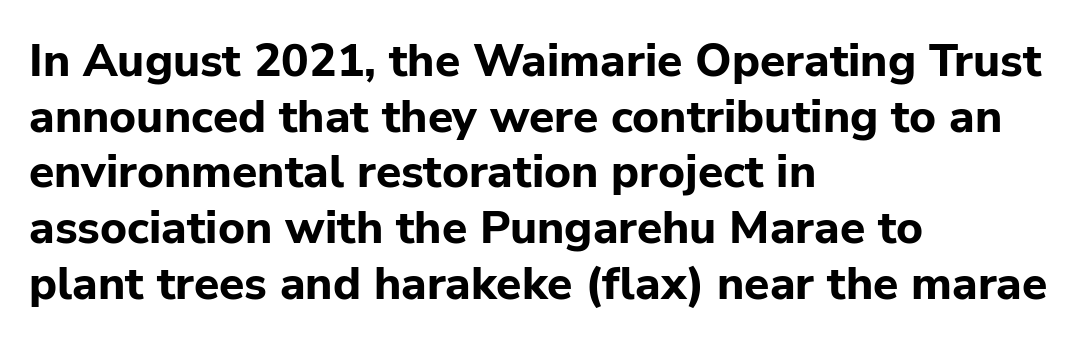
If you drew a ruler down the left edge, every line would touch it. Does the weight exceed regular? Yes, all the way to bold. The letters sit at their default tracking, neither squeezed nor spread. Looks like regular typesetting: each glyph gets only the width it needs.
